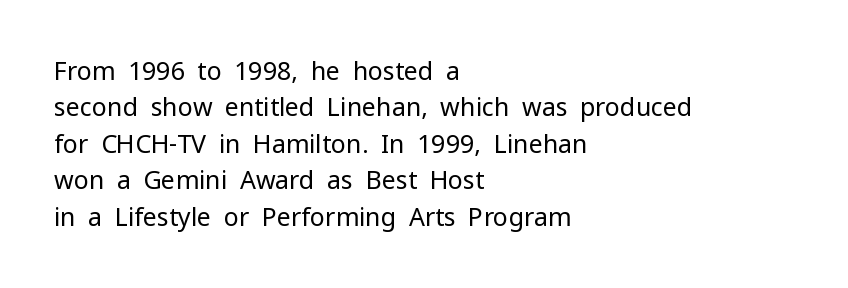
{"italic": "no", "bold": "no", "underline": "no", "align": "left", "line_spacing": "normal", "line_spacing_ratio": 1.46, "letter_spacing": "normal", "letter_spacing_em": 0.0, "glyph_px": 25}
